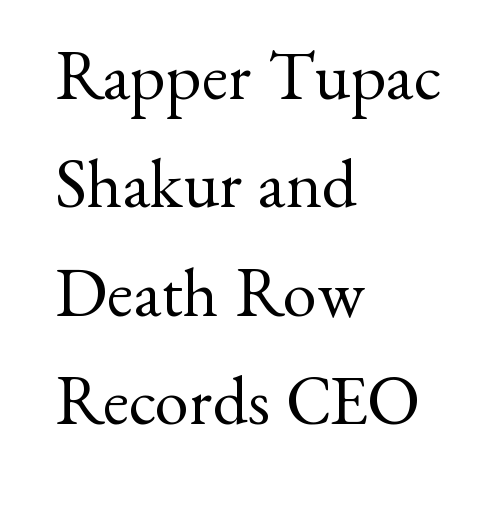
The image shows 69 px regular-weight serif type, upright; set left-aligned, normal line spacing (1.57x), normal letter spacing, not underlined; medium stroke contrast and a small x-height.
